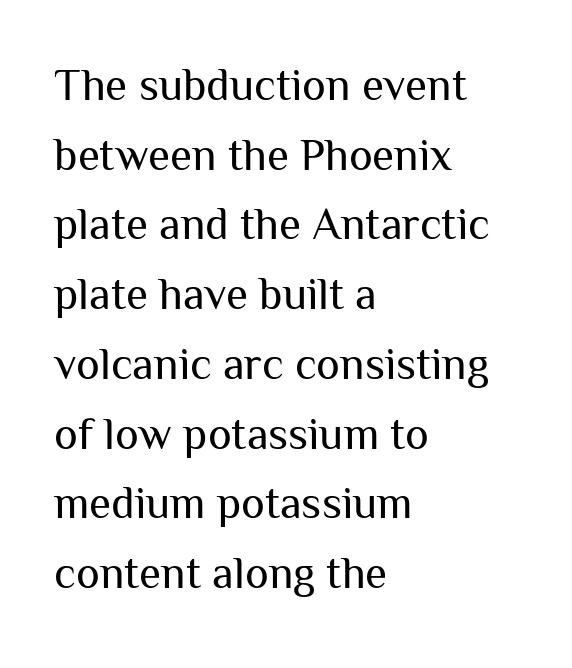
The image shows 45 px regular-weight sans-serif type, upright; set left-aligned, normal line spacing (1.55x), normal letter spacing, not underlined; medium stroke contrast and a medium x-height.
